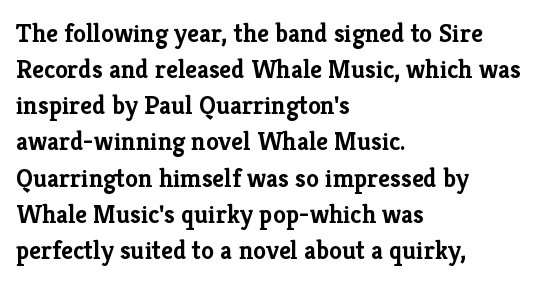
Clear beneath every line of the passage. The typography opts for an upright posture over an oblique one. Evenly set lines give the paragraph a standard silhouette. Standard letterfit; no display-style spreading of the glyphs. The compositor pushed each line to the left boundary.
